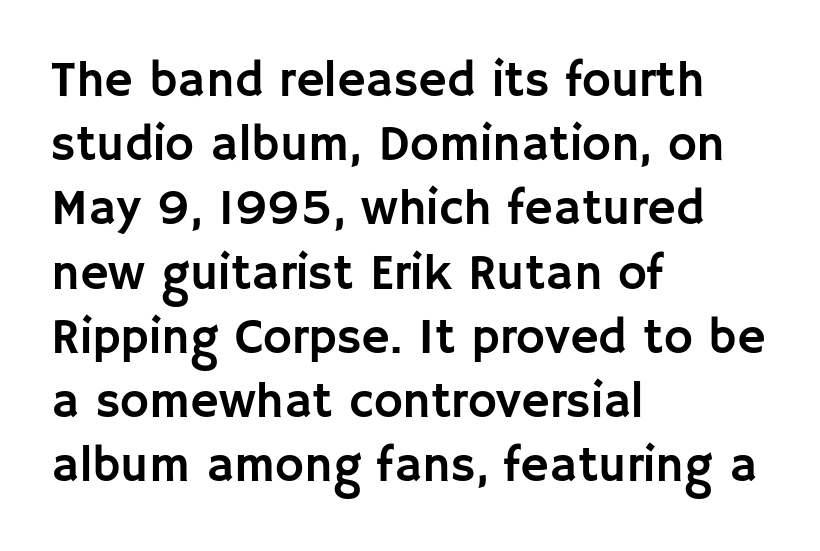
The image shows 49 px sans-serif type, upright; set left-aligned, normal line spacing (1.31x), normal letter spacing, not underlined; low stroke contrast and a large x-height.
